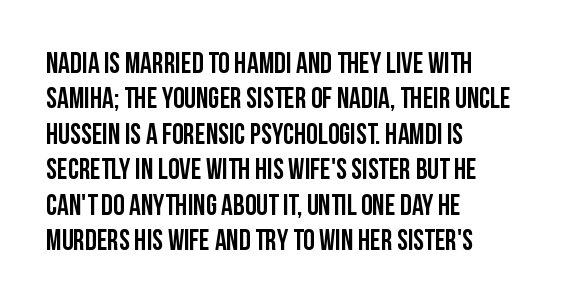
{"serif": "no", "italic": "no", "width": "condensed", "stroke_contrast": "low", "x_height": "large", "monospaced": "no", "underline": "no", "align": "left", "line_spacing_ratio": 1.22, "letter_spacing": "normal", "letter_spacing_em": 0.0, "glyph_px": 29}
